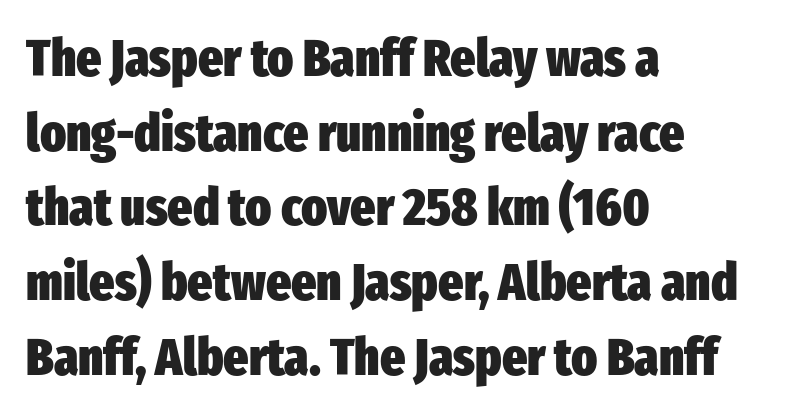
Q: Is the text bold? A: Yes.
Q: Is the text italic (slanted)? A: No, it is upright.
Q: Is the typeface a serif or a sans-serif typeface? A: Sans-serif.
Q: Is the text underlined? A: No.
Q: How is the paragraph aligned? A: Left-aligned.
Q: Is the spacing between letters normal or unusually wide? A: Normal.
Q: Is the spacing between lines tight, normal or loose? A: Normal.
Q: Width (condensed, normal, or wide)? A: Condensed.
Q: Stroke contrast? A: Low.
Q: x-height? A: Medium.
Q: Monospaced? A: No.
